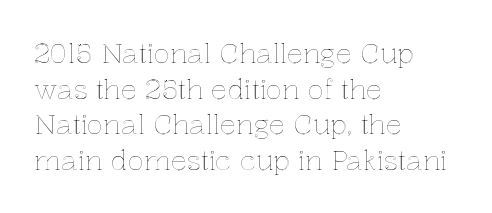
{"italic": "no", "underline": "no", "align": "left", "line_spacing": "normal", "line_spacing_ratio": 1.32, "letter_spacing": "normal", "letter_spacing_em": 0.0, "glyph_px": 27}
